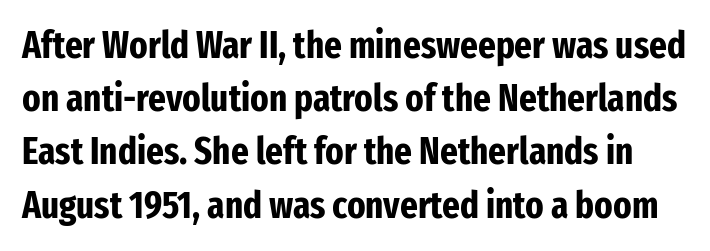
Italic: no, the glyphs are upright roman. The sample has been set heavy, in full bold. Nothing sits at the stroke ends, so this counts as sans-serif. What stands out about the letter spacing? Nothing — it is the standard amount. The strip under each line holds only bare page.
